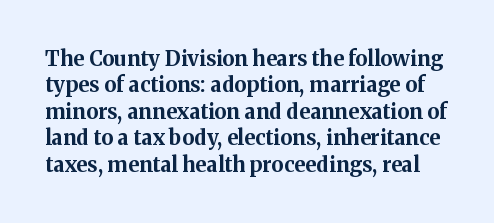
Q: Is the text bold? A: Yes.
Q: Is the text italic (slanted)? A: No, it is upright.
Q: Is the text underlined? A: No.
Q: Is the spacing between letters normal or unusually wide? A: Normal.
Q: Is the spacing between lines tight, normal or loose? A: Normal.
